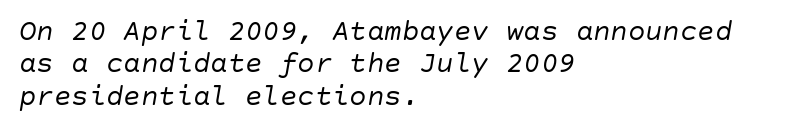
Think standard paragraph weight, or any step lighter than that. The compositor pushed each line to the left boundary. The strip under each line holds only bare page. One glance says dense: line gaps are narrower than usual. Characters are canted at an angle relative to the baseline's perpendicular. Spacing between characters is what you'd get straight out of the box.
